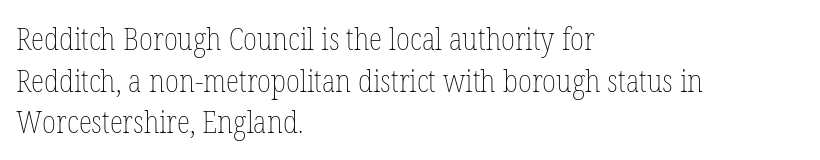
The image shows 31 px thin, condensed type, upright; set left-aligned, normal line spacing (1.34x), normal letter spacing, not underlined; low stroke contrast and a medium x-height.
